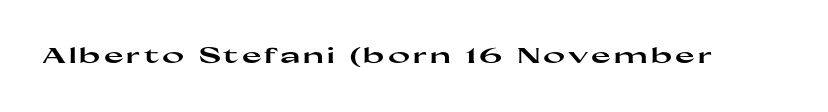
Q: Is the text bold? A: Yes.
Q: Is the text italic (slanted)? A: No, it is upright.
Q: Is the text underlined? A: No.
